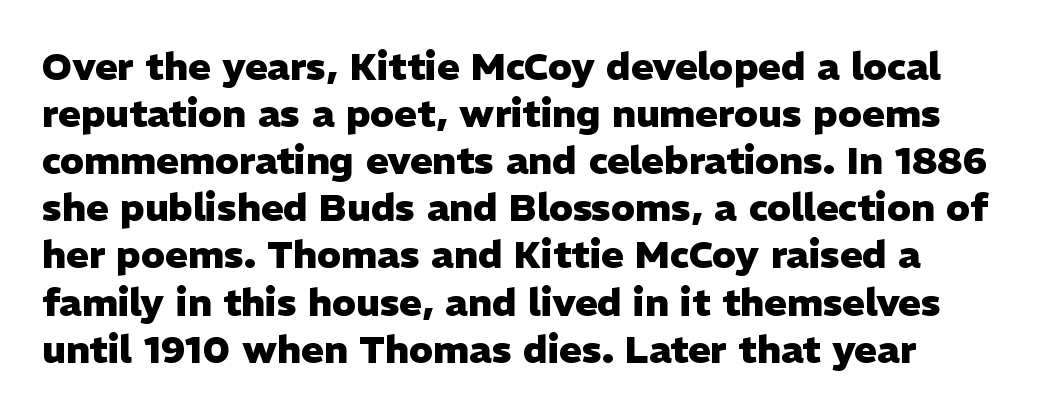
{"serif": "no", "italic": "no", "bold": "yes", "weight": "heavy", "width": "normal", "stroke_contrast": "low", "x_height": "medium", "monospaced": "no", "underline": "no", "line_spacing_ratio": 1.24, "letter_spacing": "normal", "letter_spacing_em": 0.0, "glyph_px": 38}
